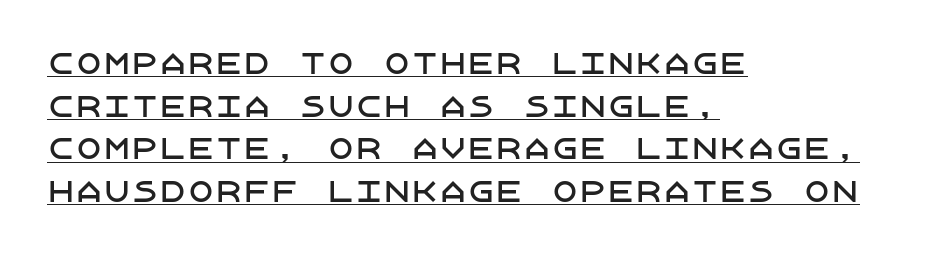
The image shows 28 px sans-serif type, upright; set left-aligned, normal line spacing (1.52x), normal letter spacing, underlined; low stroke contrast and a large x-height.
